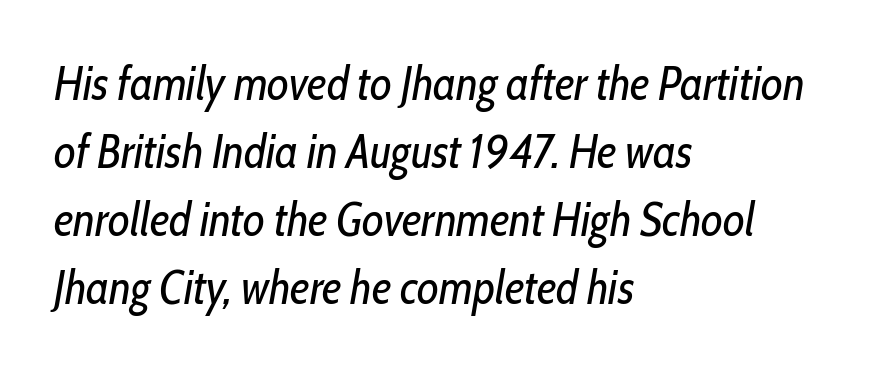
{"italic": "yes", "lean": "right", "slant_degrees": 10, "bold": "no", "weight": "regular", "width": "condensed", "stroke_contrast": "low", "x_height": "medium", "monospaced": "no", "underline": "no", "align": "left", "line_spacing": "normal", "line_spacing_ratio": 1.45, "letter_spacing": "normal", "letter_spacing_em": 0.0, "glyph_px": 47}
